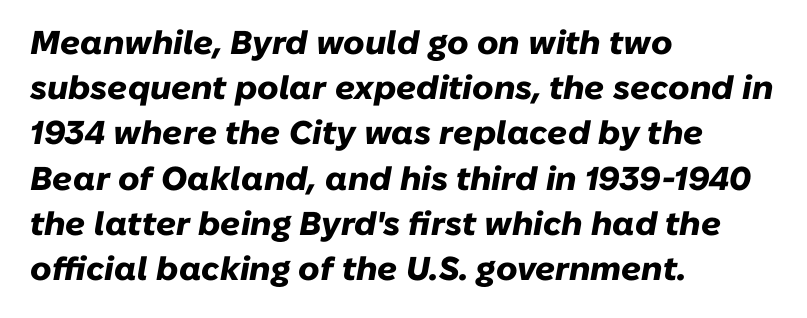
The axis of the letterforms is tilted away from vertical. The rendering anchors every line to the left-hand side. This block has exactly the height ordinary leading produces. Think of a printed novel: that variable character pitch is what you see here. The characters look thick and weighty, a clear bold. The letterforms sit shoulder to shoulder at normal distance.
